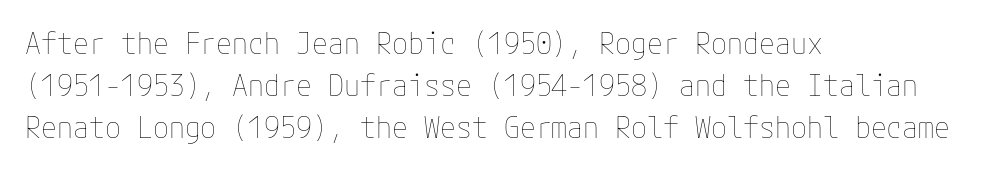
Q: Is the text bold? A: No.
Q: Is the text italic (slanted)? A: No, it is upright.
Q: Is the text underlined? A: No.
Q: How is the paragraph aligned? A: Left-aligned.
Q: Is the spacing between letters normal or unusually wide? A: Normal.
Q: Is the spacing between lines tight, normal or loose? A: Normal.
Q: Width (condensed, normal, or wide)? A: Normal.
Q: Stroke contrast? A: Low.
Q: x-height? A: Medium.
